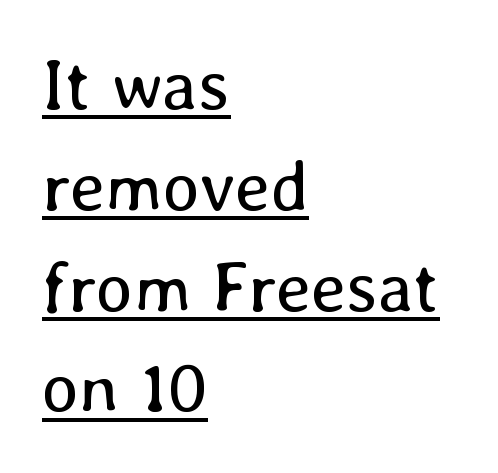
The image shows 71 px regular-weight type, upright; set left-aligned, normal line spacing (1.42x), normal letter spacing, underlined; low stroke contrast and a medium x-height.
